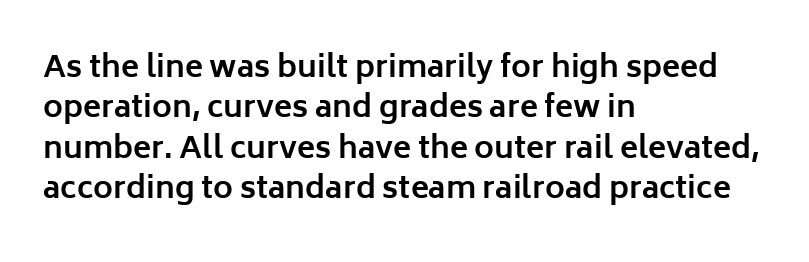
Q: Is the text bold? A: Yes.
Q: Is the text italic (slanted)? A: No, it is upright.
Q: Is the typeface a serif or a sans-serif typeface? A: Sans-serif.
Q: Is the text underlined? A: No.
Q: How is the paragraph aligned? A: Left-aligned.
Q: Is the spacing between letters normal or unusually wide? A: Normal.
Q: Is the spacing between lines tight, normal or loose? A: Normal.
Q: Width (condensed, normal, or wide)? A: Normal.
Q: Stroke contrast? A: Low.
Q: x-height? A: Medium.
Q: Monospaced? A: No.
